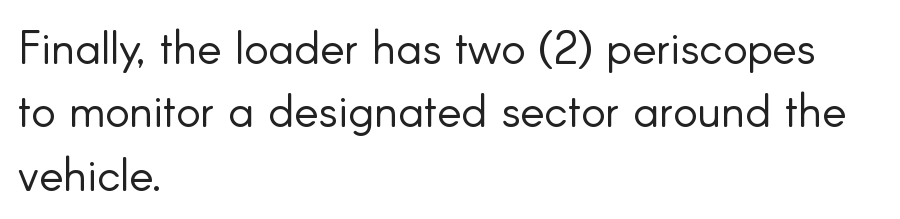
The image shows 46 px light sans-serif type, upright; set left-aligned, normal line spacing (1.38x), normal letter spacing, not underlined; low stroke contrast and a small x-height.
